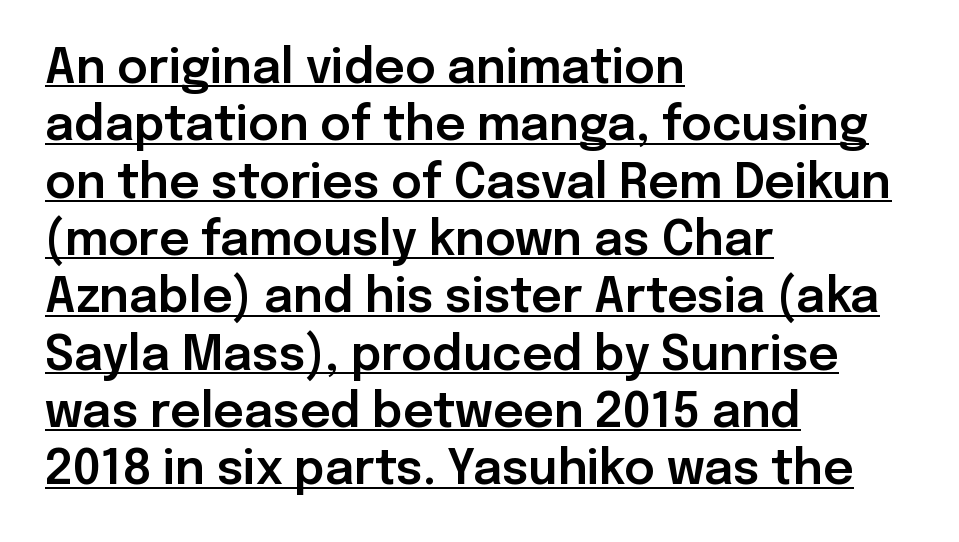
A sans-serif font was chosen for this passage. Students, observe the line beneath the letters — that is underlining. Nope, not italic — everything's standing straight. Here the designer chose a conventional face with non-uniform glyph widths. Where is the straight margin? On the left.
